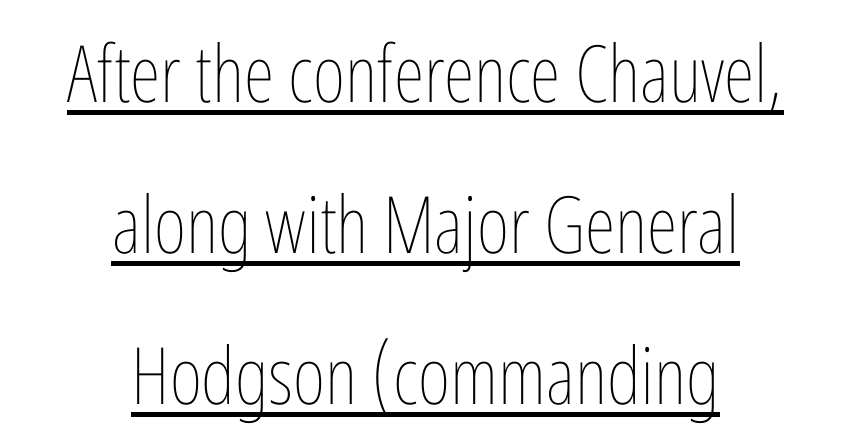
The image shows 79 px thin, condensed type, upright; set centered, loose line spacing (1.91x), normal letter spacing, underlined; low stroke contrast and a medium x-height.
